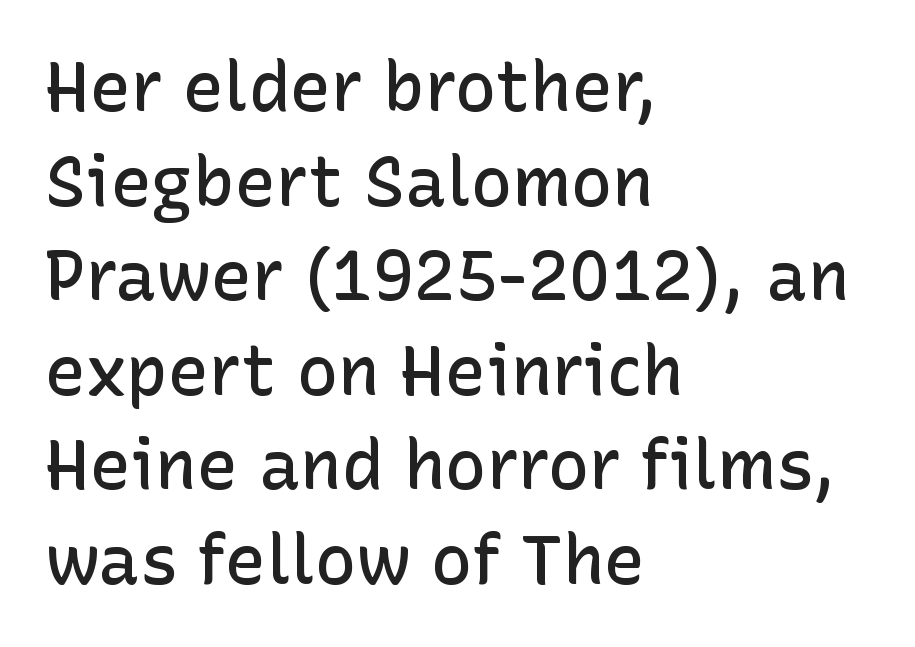
{"serif": "no", "italic": "no", "bold": "semi", "weight": "semibold", "width": "normal", "stroke_contrast": "low", "x_height": "medium", "monospaced": "no", "underline": "no", "align": "left", "line_spacing": "normal", "line_spacing_ratio": 1.37, "letter_spacing": "normal", "letter_spacing_em": 0.0, "glyph_px": 69}
